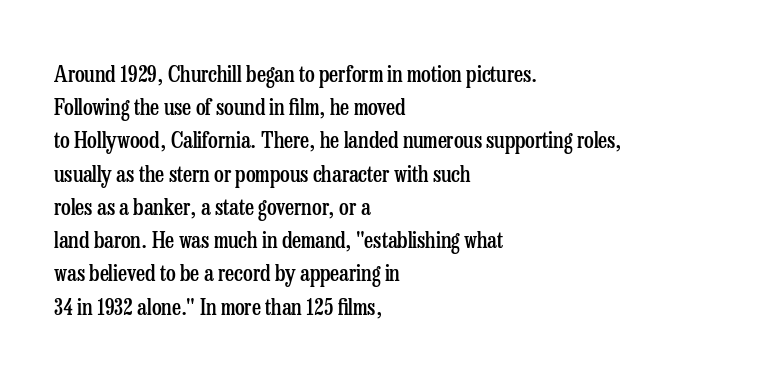
The image shows 22 px text type, upright; set left-aligned, normal line spacing (1.51x), normal letter spacing, not underlined.
